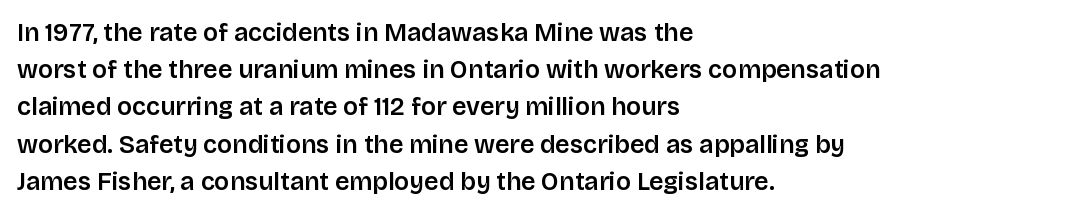
The image shows 25 px text type, upright; set left-aligned, normal line spacing (1.49x), normal letter spacing, not underlined.
